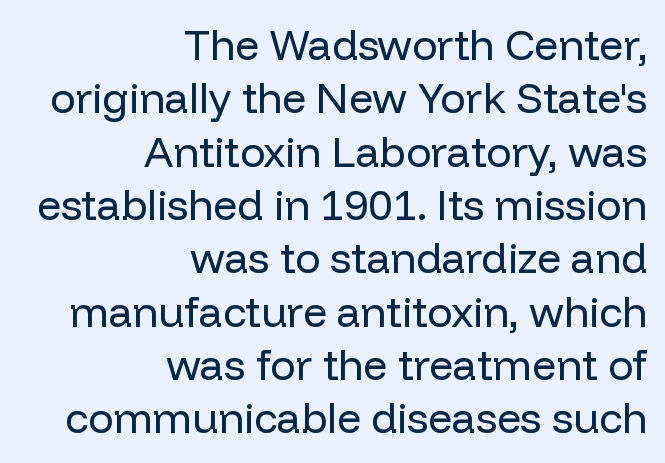
Q: Is the text bold? A: No.
Q: Is the text italic (slanted)? A: No, it is upright.
Q: Is the typeface a serif or a sans-serif typeface? A: Sans-serif.
Q: Is the text underlined? A: No.
Q: How is the paragraph aligned? A: Right-aligned.
Q: Is the spacing between letters normal or unusually wide? A: Normal.
Q: Is the spacing between lines tight, normal or loose? A: Normal.
Q: Width (condensed, normal, or wide)? A: Normal.
Q: Stroke contrast? A: Low.
Q: x-height? A: Medium.
Q: Monospaced? A: No.
